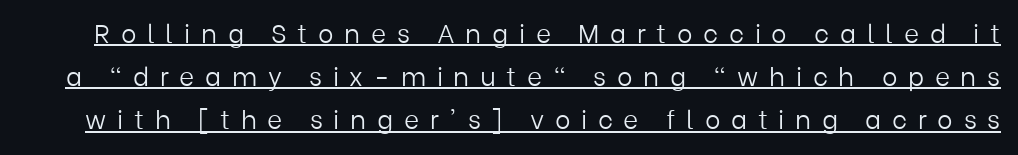
{"italic": "no", "bold": "no", "underline": "yes", "line_spacing": "normal", "line_spacing_ratio": 1.66, "letter_spacing": "wide", "letter_spacing_em": 0.41, "glyph_px": 26}
